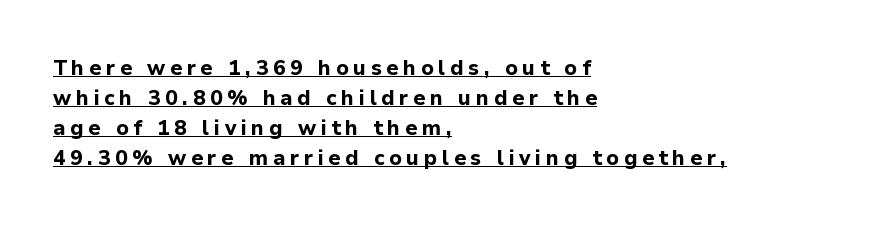
The image shows 21 px bold type, upright; set left-aligned, normal line spacing (1.43x), unusually wide letter spacing (+0.22 em), underlined.
